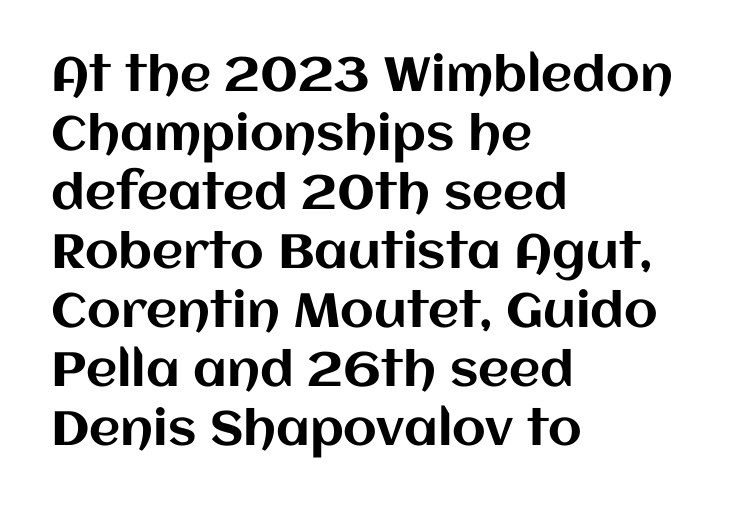
The image shows 48 px text type, upright; set left-aligned, line spacing 1.23x, normal letter spacing, not underlined; medium stroke contrast and a large x-height.
